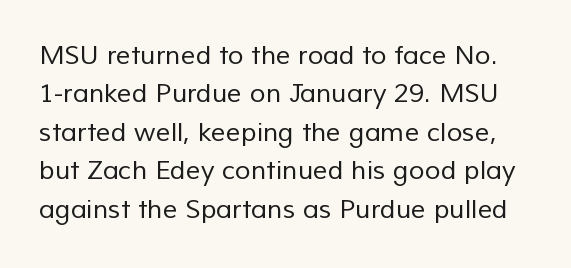
Q: Is the text bold? A: No.
Q: Is the text underlined? A: No.
Q: Is the spacing between letters normal or unusually wide? A: Normal.
Q: Is the spacing between lines tight, normal or loose? A: Normal.
